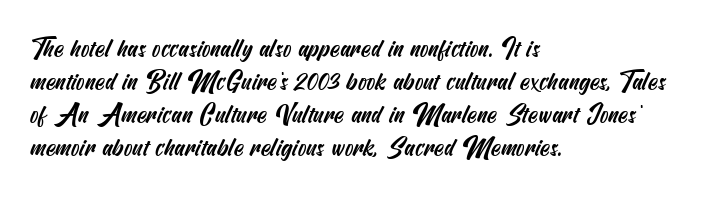
Q: Is the text underlined? A: No.
Q: How is the paragraph aligned? A: Left-aligned.
Q: Is the spacing between letters normal or unusually wide? A: Normal.
Q: Is the spacing between lines tight, normal or loose? A: Normal.
